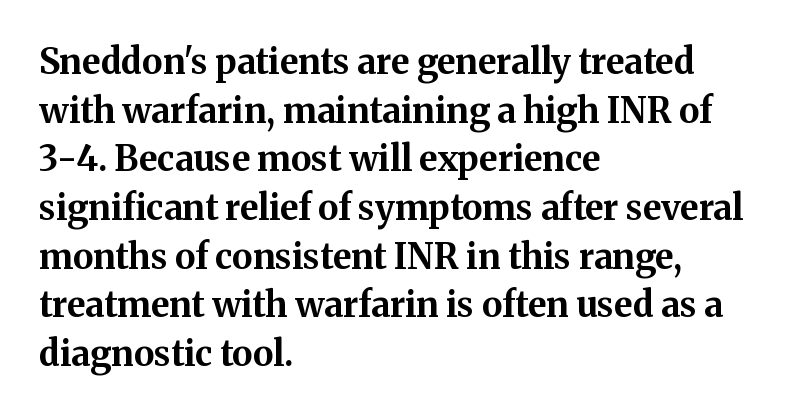
Q: Is the text bold? A: Yes.
Q: Is the text italic (slanted)? A: No, it is upright.
Q: Is the typeface a serif or a sans-serif typeface? A: Serif.
Q: Is the text underlined? A: No.
Q: How is the paragraph aligned? A: Left-aligned.
Q: Is the spacing between letters normal or unusually wide? A: Normal.
Q: Is the spacing between lines tight, normal or loose? A: Normal.
Q: Width (condensed, normal, or wide)? A: Normal.
Q: Stroke contrast? A: Medium.
Q: x-height? A: Medium.
Q: Monospaced? A: No.
